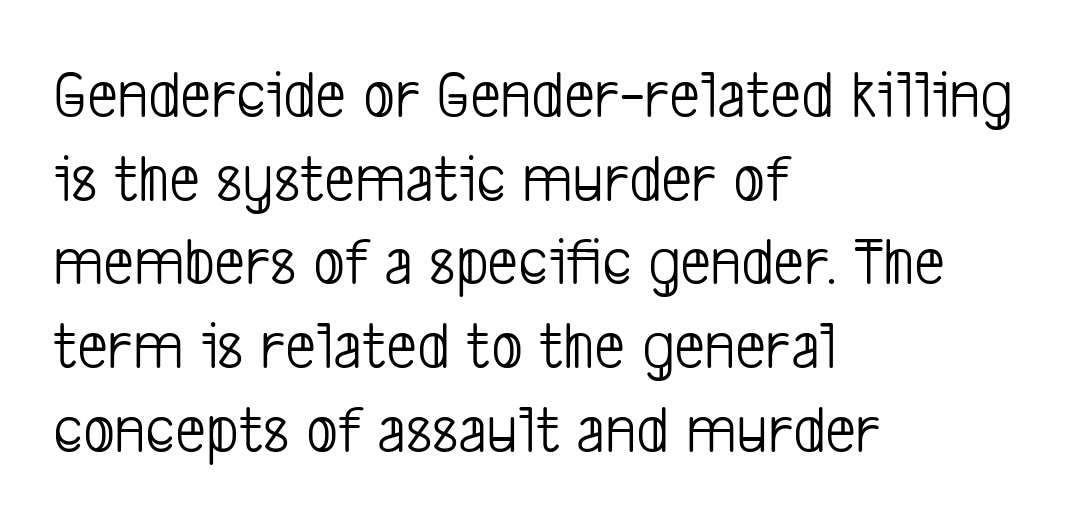
This sample uses plain, unmodified letter spacing. Line beginnings align vertically; line endings do not. No chunkiness to these letters — they're not bold. No word sits above an underline. Each letter's strokes conclude bluntly, with no projecting serifs. Character widths vary here, with narrow letters taking less room than wide ones.
